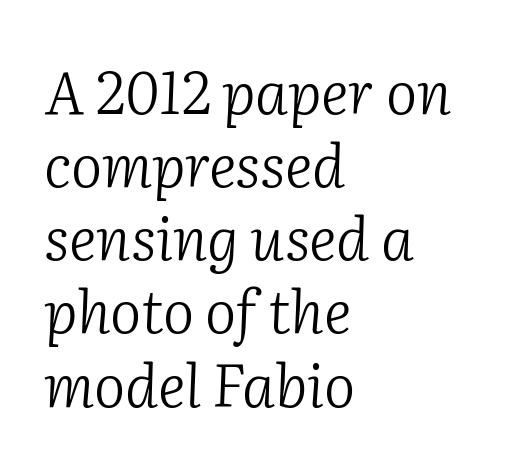
Q: Is the text bold? A: No.
Q: Is the text italic (slanted)? A: Yes, it leans right by about 2 degrees.
Q: Is the typeface a serif or a sans-serif typeface? A: Serif.
Q: Is the text underlined? A: No.
Q: How is the paragraph aligned? A: Left-aligned.
Q: Is the spacing between letters normal or unusually wide? A: Normal.
Q: Width (condensed, normal, or wide)? A: Normal.
Q: Stroke contrast? A: Low.
Q: x-height? A: Medium.
Q: Monospaced? A: No.
